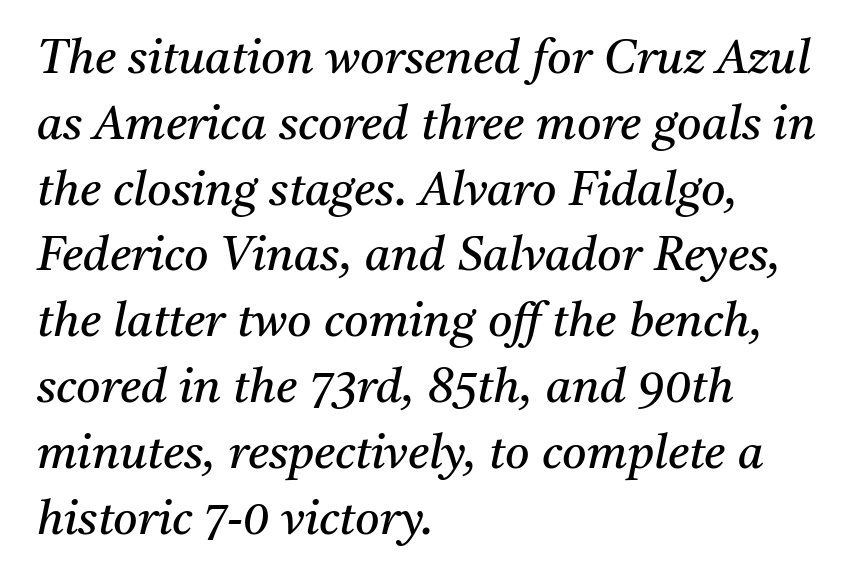
Q: Is the text bold? A: No.
Q: Is the text italic (slanted)? A: Yes, it leans right by about 11 degrees.
Q: Is the typeface a serif or a sans-serif typeface? A: Serif.
Q: Is the text underlined? A: No.
Q: How is the paragraph aligned? A: Left-aligned.
Q: Is the spacing between letters normal or unusually wide? A: Normal.
Q: Is the spacing between lines tight, normal or loose? A: Normal.
Q: Width (condensed, normal, or wide)? A: Normal.
Q: Stroke contrast? A: Medium.
Q: x-height? A: Medium.
Q: Monospaced? A: No.
